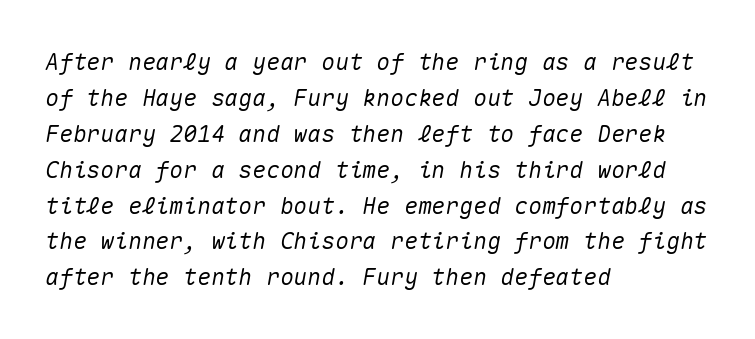
This block has exactly the height ordinary leading produces. Left-aligned paragraph, ragged on the right. Every character sits at an angle, as italics do. Nobody touched the tracking dial on this one. Each row of text sits above clean, open space.
